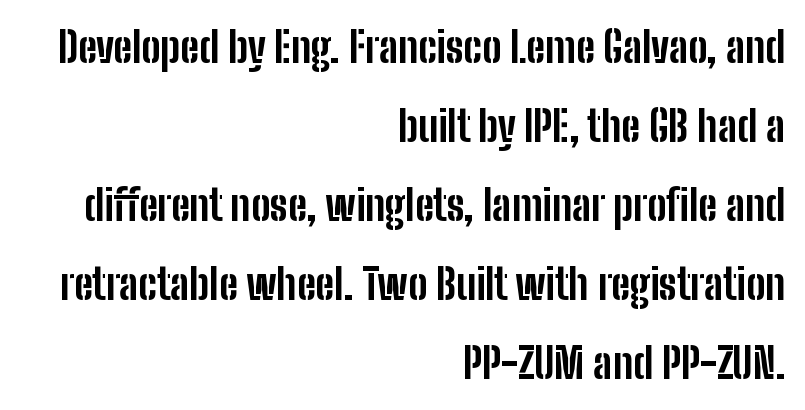
The image shows 43 px bold, condensed sans-serif type, upright; set right-aligned, line spacing 1.84x, normal letter spacing, not underlined; low stroke contrast and a medium x-height.
